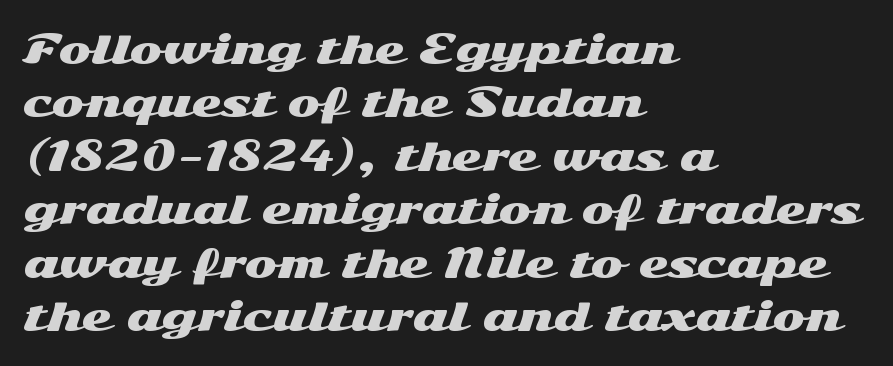
Q: Is the text italic (slanted)? A: Yes.
Q: Is the typeface a serif or a sans-serif typeface? A: Sans-serif.
Q: Is the text underlined? A: No.
Q: How is the paragraph aligned? A: Left-aligned.
Q: Is the spacing between letters normal or unusually wide? A: Normal.
Q: Is the spacing between lines tight, normal or loose? A: Normal.
Q: Width (condensed, normal, or wide)? A: Wide.
Q: Stroke contrast? A: Medium.
Q: x-height? A: Medium.
Q: Monospaced? A: No.
